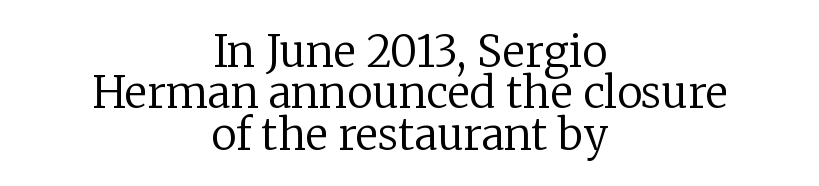
Q: Is the text bold? A: No.
Q: Is the text italic (slanted)? A: No, it is upright.
Q: Is the typeface a serif or a sans-serif typeface? A: Serif.
Q: Is the text underlined? A: No.
Q: How is the paragraph aligned? A: Centered.
Q: Is the spacing between letters normal or unusually wide? A: Normal.
Q: Is the spacing between lines tight, normal or loose? A: Tight.
Q: Width (condensed, normal, or wide)? A: Normal.
Q: Stroke contrast? A: Low.
Q: x-height? A: Medium.
Q: Monospaced? A: No.
